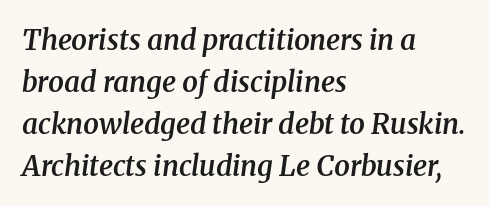
{"serif": "yes", "italic": "yes", "lean": "right", "slant_degrees": 8, "bold": "semi", "weight": "semibold", "width": "normal", "stroke_contrast": "medium", "x_height": "medium", "monospaced": "no", "underline": "no", "align": "left", "line_spacing": "normal", "line_spacing_ratio": 1.5, "letter_spacing": "normal", "letter_spacing_em": 0.0, "glyph_px": 28}
